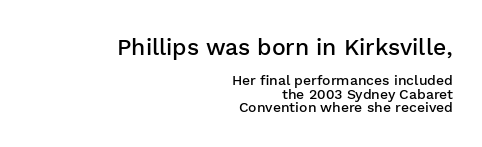
This is the in-between weight designers call semibold or demi. The space beneath each line is pristine and unruled. Each new line begins almost immediately beneath the previous one. Layout note: lines flush right.
